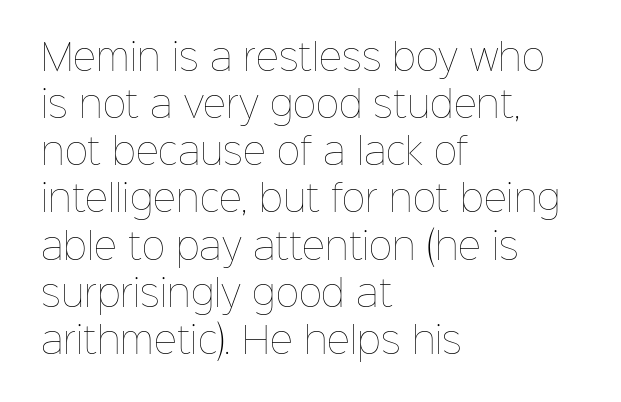
The image shows 36 px thin type, upright; set left-aligned, normal line spacing (1.31x), normal letter spacing, not underlined; low stroke contrast and a medium x-height.
